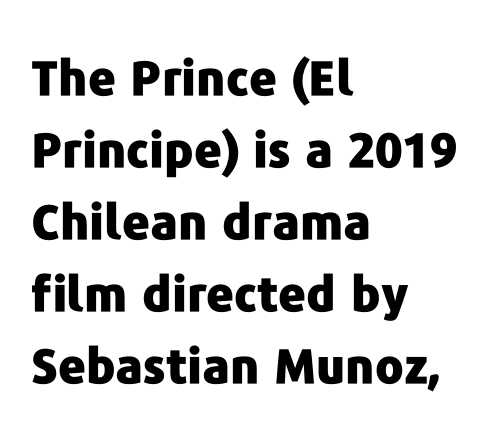
A bare baseline throughout the passage. Observe the ordinary spacing: letters are neighbours, not strangers. No feet cap the strokes, marking this as sans-serif type. Posture: upright roman. Regular leading. Note the varied advance widths — an 'i' is clearly narrower than an 'm'.
